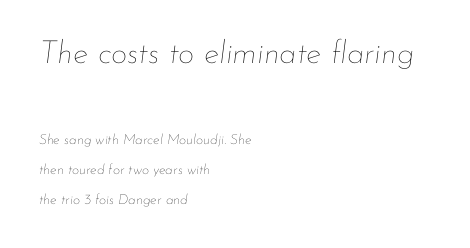
The weight tops out at a normal text grade. Underline: absent. A classic flush-left, rag-right setting is used for this passage. Is there much room between lines? Yes — plenty of vertical air separates them. Type size steps down from the first block to the second.
